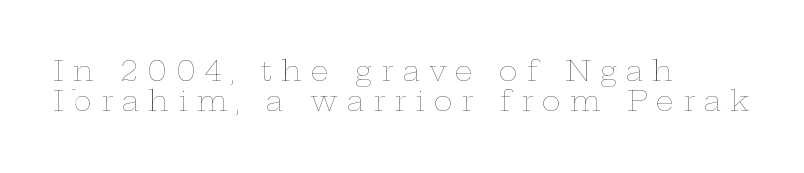
Q: Is the text bold? A: No.
Q: Is the text italic (slanted)? A: No, it is upright.
Q: Is the text underlined? A: No.
Q: How is the paragraph aligned? A: Left-aligned.
Q: Is the spacing between letters normal or unusually wide? A: Unusually wide.
Q: Is the spacing between lines tight, normal or loose? A: Tight.
Q: Width (condensed, normal, or wide)? A: Wide.
Q: Stroke contrast? A: Low.
Q: x-height? A: Medium.
Q: Monospaced? A: No.
